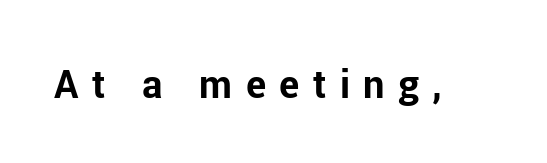
The image shows 38 px bold sans-serif type, upright; set unusually wide letter spacing (+0.36 em), not underlined; low stroke contrast and a medium x-height.
